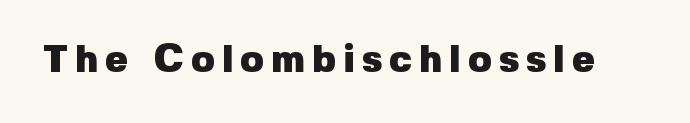
Q: Is the text bold? A: Yes.
Q: Is the text italic (slanted)? A: No, it is upright.
Q: Is the typeface a serif or a sans-serif typeface? A: Sans-serif.
Q: Is the text underlined? A: No.
Q: Width (condensed, normal, or wide)? A: Normal.
Q: Stroke contrast? A: Low.
Q: x-height? A: Medium.
Q: Monospaced? A: No.
